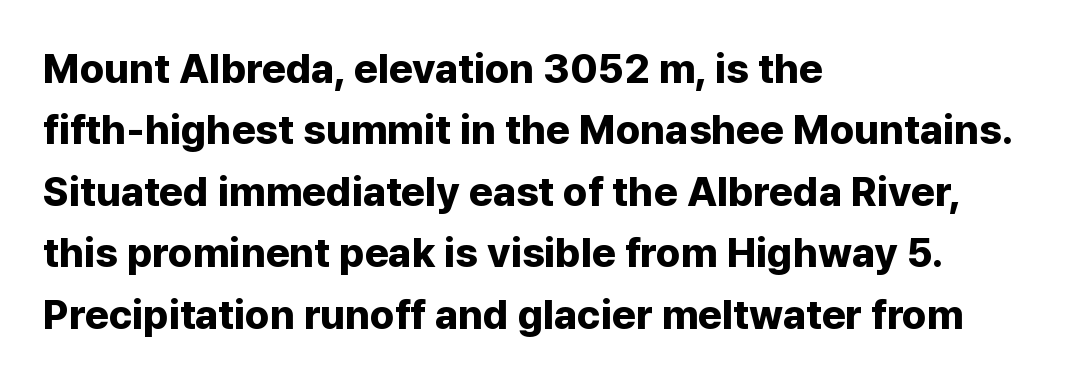
Quick note: interline space is typical. The typeface chosen for these lines omits serifs. The face used here is proportionally spaced, like ordinary book or web type. As a designer I'd log this as weight 700, bold. The words here are not underlined.
